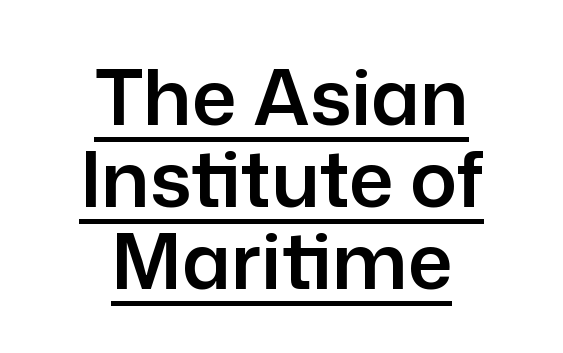
Q: Is the text italic (slanted)? A: No, it is upright.
Q: Is the typeface a serif or a sans-serif typeface? A: Sans-serif.
Q: Is the text underlined? A: Yes.
Q: How is the paragraph aligned? A: Centered.
Q: Is the spacing between letters normal or unusually wide? A: Normal.
Q: Is the spacing between lines tight, normal or loose? A: Tight.
Q: Width (condensed, normal, or wide)? A: Normal.
Q: Stroke contrast? A: Low.
Q: x-height? A: Medium.
Q: Monospaced? A: No.
